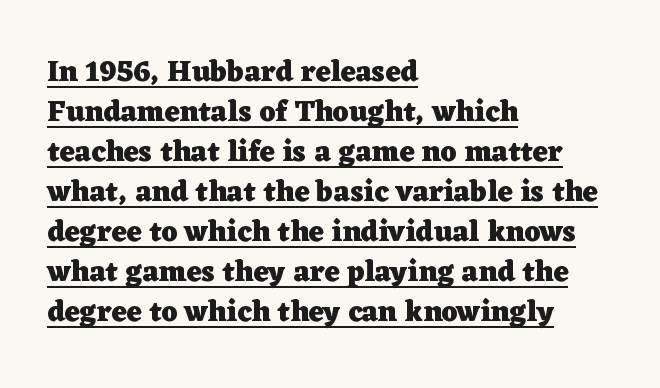
Q: Is the text bold? A: Yes.
Q: Is the text italic (slanted)? A: No, it is upright.
Q: Is the typeface a serif or a sans-serif typeface? A: Serif.
Q: Is the text underlined? A: Yes.
Q: How is the paragraph aligned? A: Left-aligned.
Q: Is the spacing between letters normal or unusually wide? A: Normal.
Q: Is the spacing between lines tight, normal or loose? A: Normal.
Q: Width (condensed, normal, or wide)? A: Wide.
Q: Stroke contrast? A: Low.
Q: x-height? A: Medium.
Q: Monospaced? A: No.
